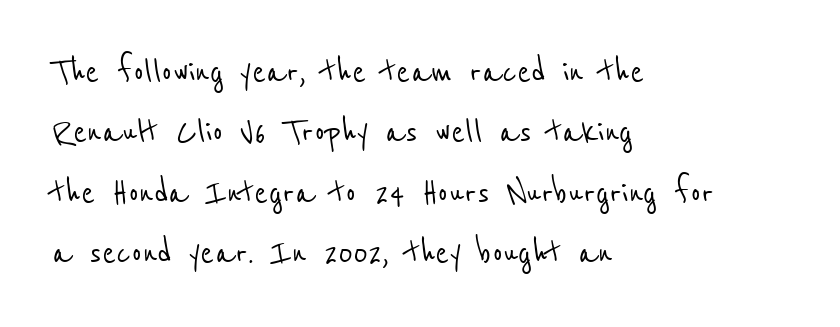
{"serif": "no", "width": "condensed", "stroke_contrast": "low", "x_height": "medium", "monospaced": "no", "underline": "no", "align": "left", "line_spacing": "normal", "line_spacing_ratio": 1.47, "letter_spacing": "normal", "letter_spacing_em": 0.0, "glyph_px": 41}
